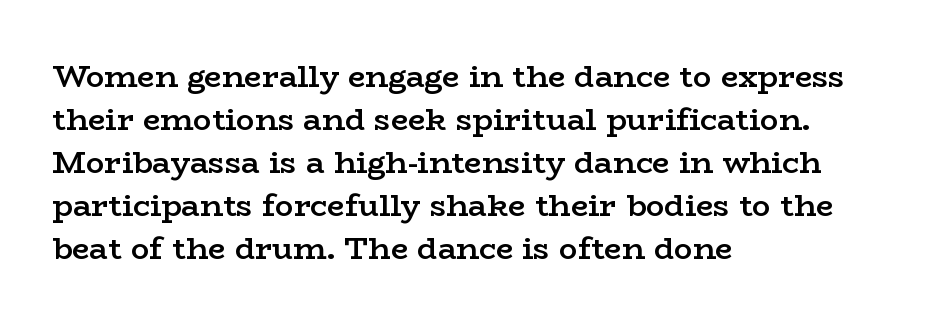
The image shows 31 px semibold, wide serif type, upright; set left-aligned, normal line spacing (1.39x), normal letter spacing, not underlined; low stroke contrast and a medium x-height.
